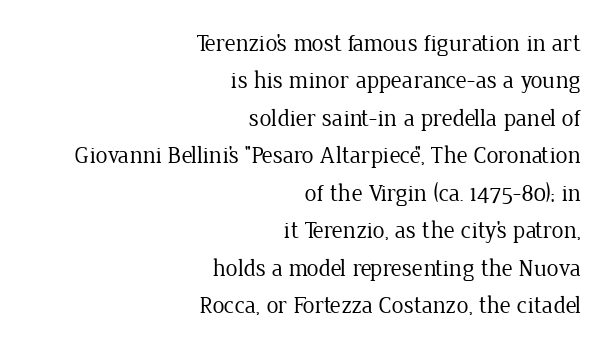
Q: Is the text bold? A: No.
Q: Is the text italic (slanted)? A: No, it is upright.
Q: Is the text underlined? A: No.
Q: How is the paragraph aligned? A: Right-aligned.
Q: Is the spacing between letters normal or unusually wide? A: Normal.
Q: Is the spacing between lines tight, normal or loose? A: Normal.
